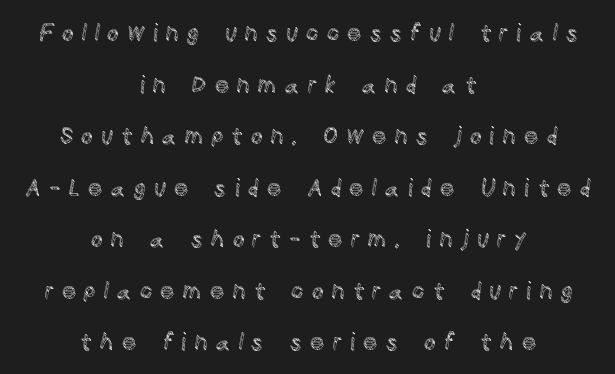
Q: Is the text italic (slanted)? A: Yes.
Q: Is the text underlined? A: No.
Q: How is the paragraph aligned? A: Centered.
Q: Is the spacing between letters normal or unusually wide? A: Unusually wide.
Q: Is the spacing between lines tight, normal or loose? A: Loose.
